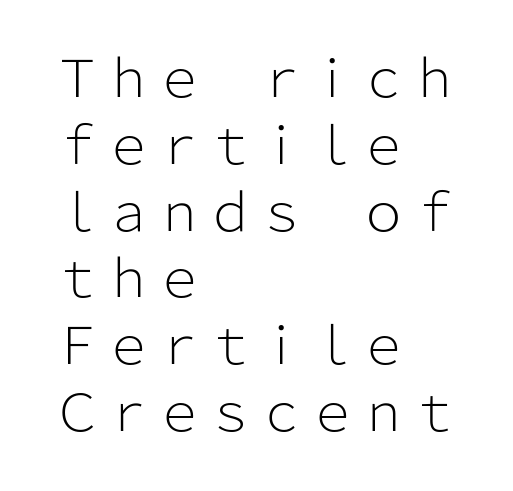
{"serif": "no", "italic": "no", "bold": "no", "weight": "light", "width": "normal", "stroke_contrast": "low", "x_height": "medium", "monospaced": "no", "underline": "no", "align": "left", "line_spacing": "normal", "line_spacing_ratio": 1.31, "letter_spacing": "normal", "letter_spacing_em": 0.0, "glyph_px": 51}
